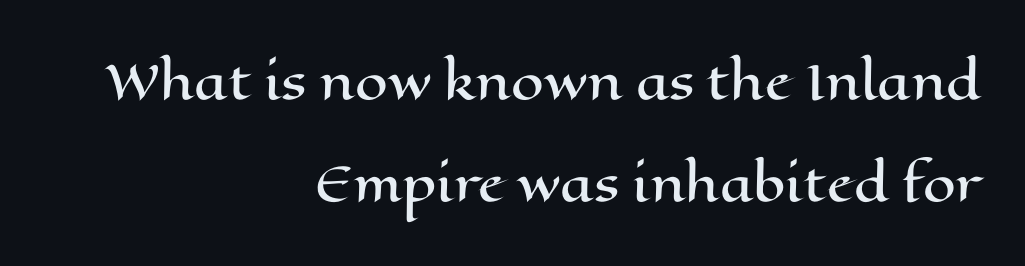
Does the copy run flush right? Yes — the right margin is perfectly even. Glyph-to-glyph distance matches everyday printed text. Regarding leading, the lines here are spaced well apart. Do the characters align in a grid? No, the font is proportional. Characters remain perfectly vertical along every line. Plain, unruled lines of type.
